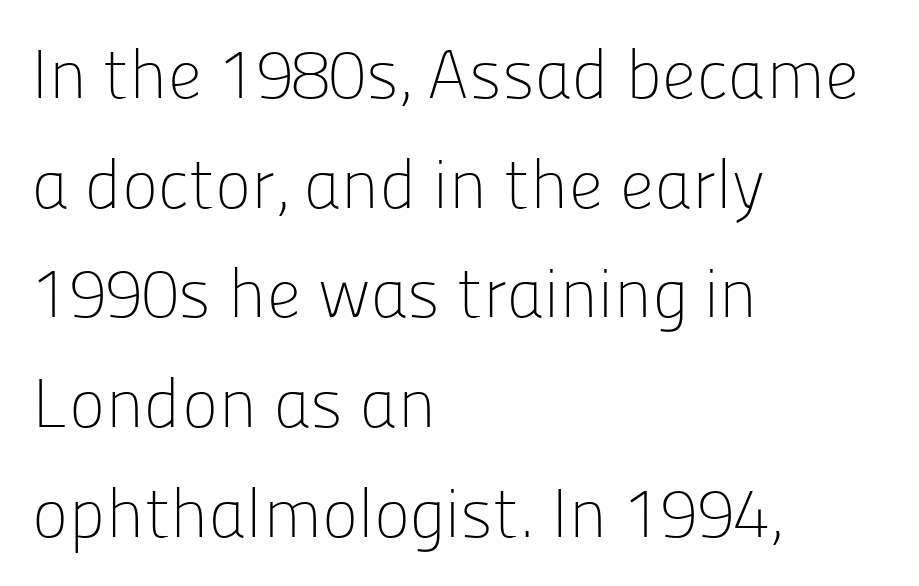
The image shows 69 px light sans-serif type, upright; set left-aligned, normal line spacing (1.59x), normal letter spacing, not underlined; low stroke contrast and a medium x-height.
